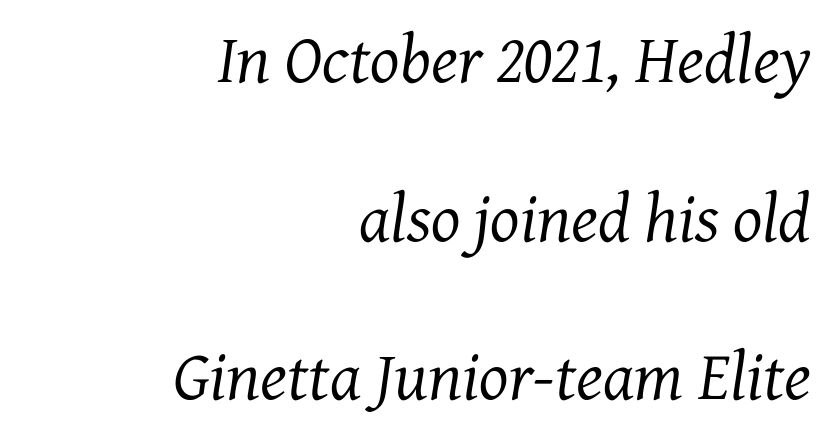
Q: Is the text bold? A: No.
Q: Is the text italic (slanted)? A: Yes, it leans right by about 7 degrees.
Q: Is the typeface a serif or a sans-serif typeface? A: Serif.
Q: Is the text underlined? A: No.
Q: How is the paragraph aligned? A: Right-aligned.
Q: Is the spacing between letters normal or unusually wide? A: Normal.
Q: Is the spacing between lines tight, normal or loose? A: Loose.
Q: Width (condensed, normal, or wide)? A: Normal.
Q: Stroke contrast? A: Medium.
Q: x-height? A: Medium.
Q: Monospaced? A: No.
